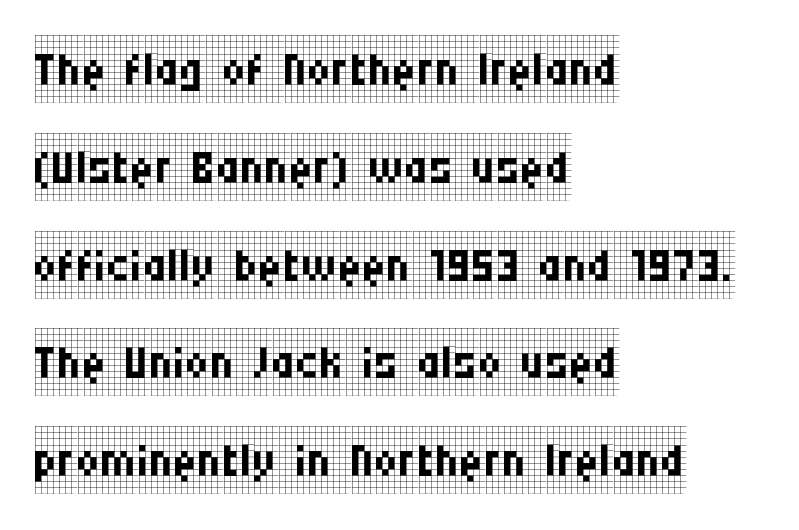
Letters rest on an invisible, unmarked baseline. Unlike italic type, these characters show no tilt at all. Quick note: interline space is typical. The face used here is seriffed, in the tradition of book romans. Teacher's note: observe the even left margin — that is flush-left alignment. Think of a printed novel: that variable character pitch is what you see here.
